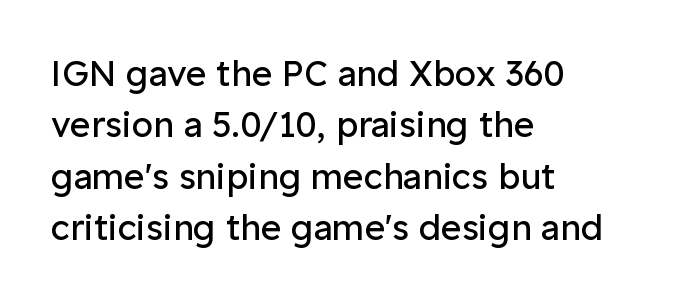
Type without underlining. Ink coverage per letter is moderate at most. Ascenders rise straight up at ninety degrees. Caption: multi-line text, flush left, ragged right. Nobody touched the tracking dial on this one. No feet cap the strokes, marking this as sans-serif type.
